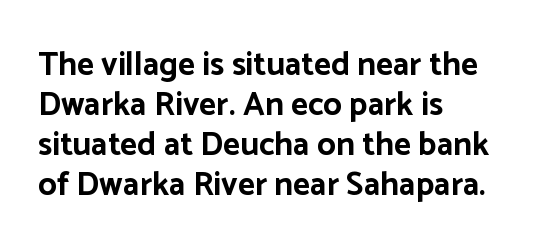
Is the type bold? Yes — the strokes are clearly thick and heavy. Each line starts at the same left margin while the right side varies. This rendering leaves character spacing at its baseline value. Rule under the text: the space is simply empty.
